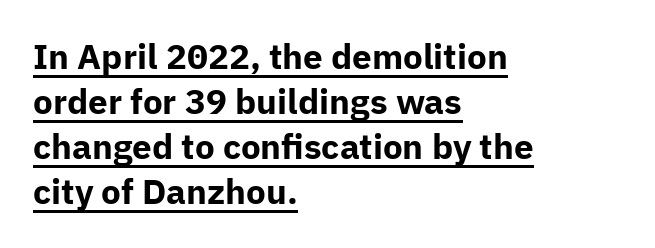
The image shows 35 px bold sans-serif type, upright; set left-aligned, normal line spacing (1.29x), normal letter spacing, underlined; low stroke contrast and a medium x-height.
